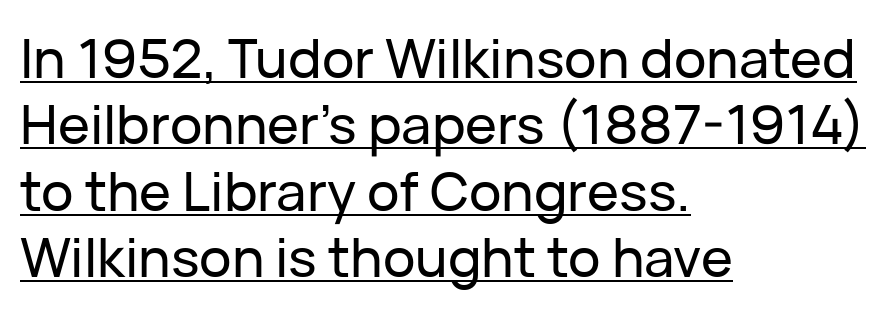
Q: Is the text italic (slanted)? A: No, it is upright.
Q: Is the typeface a serif or a sans-serif typeface? A: Sans-serif.
Q: Is the text underlined? A: Yes.
Q: How is the paragraph aligned? A: Left-aligned.
Q: Is the spacing between letters normal or unusually wide? A: Normal.
Q: Width (condensed, normal, or wide)? A: Normal.
Q: Stroke contrast? A: Low.
Q: x-height? A: Medium.
Q: Monospaced? A: No.
